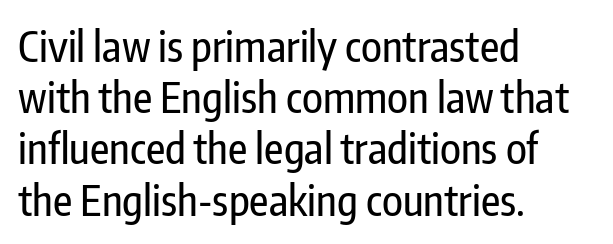
Here the designer chose a conventional face with non-uniform glyph widths. The gap between lines stays unmarked. Unlike italic type, these characters show no tilt at all. The face used here is rendered with its standard letterfit. Type style note: lacks serifs.
